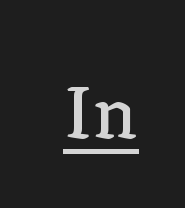
Q: Is the text italic (slanted)? A: No, it is upright.
Q: Is the typeface a serif or a sans-serif typeface? A: Serif.
Q: Is the text underlined? A: Yes.
Q: Is the spacing between letters normal or unusually wide? A: Normal.
Q: Width (condensed, normal, or wide)? A: Normal.
Q: Stroke contrast? A: Low.
Q: x-height? A: Medium.
Q: Monospaced? A: No.
